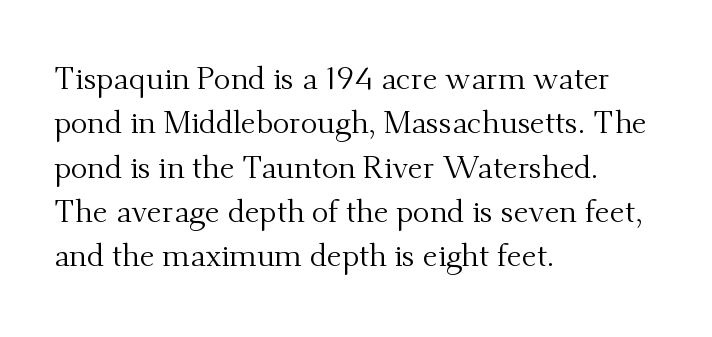
{"serif": "yes", "italic": "no", "bold": "no", "weight": "regular", "width": "normal", "stroke_contrast": "medium", "x_height": "small", "monospaced": "no", "underline": "no", "align": "left", "line_spacing": "normal", "line_spacing_ratio": 1.43, "letter_spacing": "normal", "letter_spacing_em": 0.0, "glyph_px": 31}
